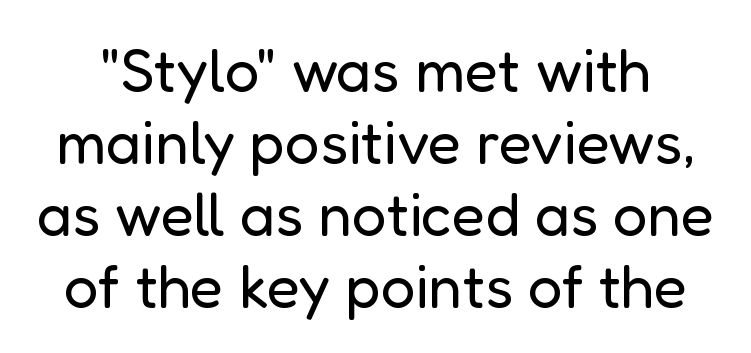
The image shows 61 px regular-weight sans-serif type, upright; set line spacing 1.18x, normal letter spacing, not underlined; low stroke contrast and a medium x-height.
